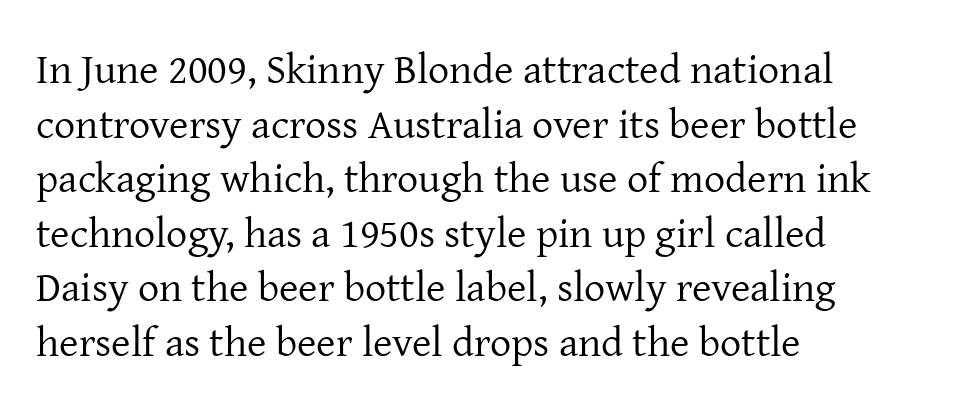
{"serif": "yes", "italic": "no", "bold": "no", "weight": "regular", "width": "normal", "stroke_contrast": "low", "x_height": "medium", "monospaced": "no", "underline": "no", "align": "left", "line_spacing": "normal", "line_spacing_ratio": 1.3, "letter_spacing": "normal", "letter_spacing_em": 0.0, "glyph_px": 42}
